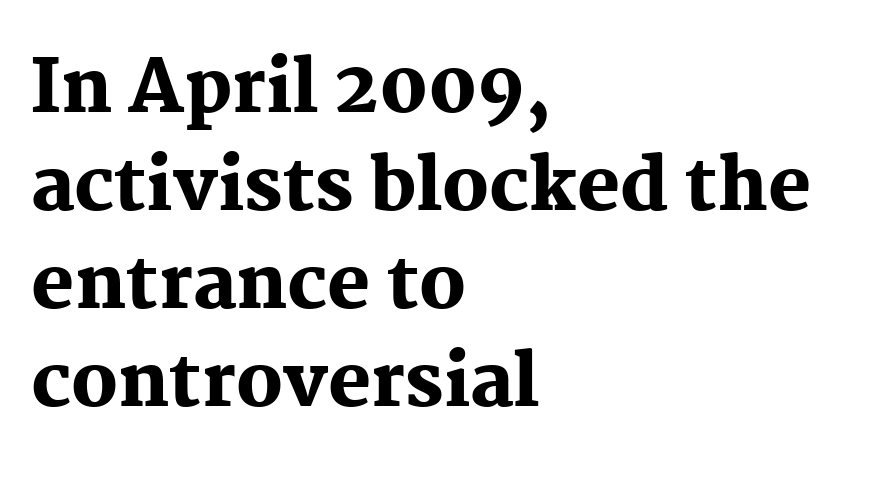
The image shows 72 px heavy serif type, upright; set left-aligned, normal line spacing (1.36x), normal letter spacing, not underlined; medium stroke contrast and a medium x-height.
